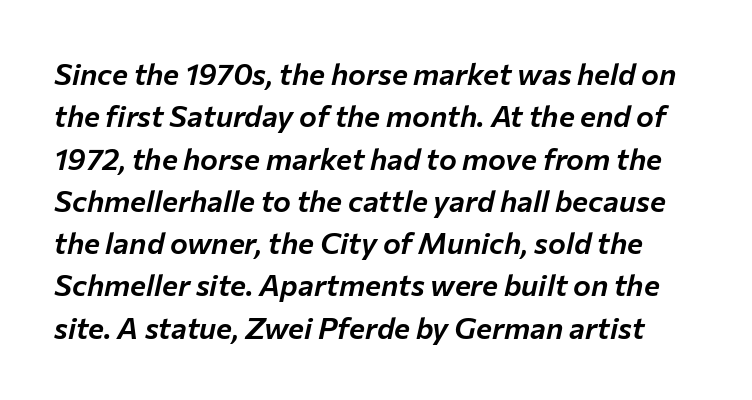
Bare-footed words on every line. Italic? Definitely — the glyphs are oblique. If you measured baseline to baseline, you'd find a middling distance. Is this a fixed-width face? No — the glyphs have proportional, varying widths. Students, note that the glyphs here touch the page at normal intervals.
